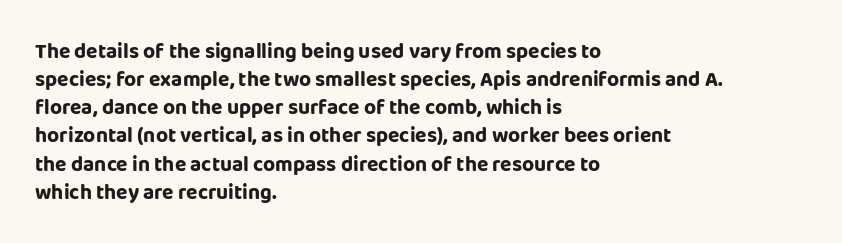
{"italic": "no", "bold": "yes", "underline": "no", "align": "left", "line_spacing": "normal", "line_spacing_ratio": 1.34, "letter_spacing": "normal", "letter_spacing_em": 0.0, "glyph_px": 21}
